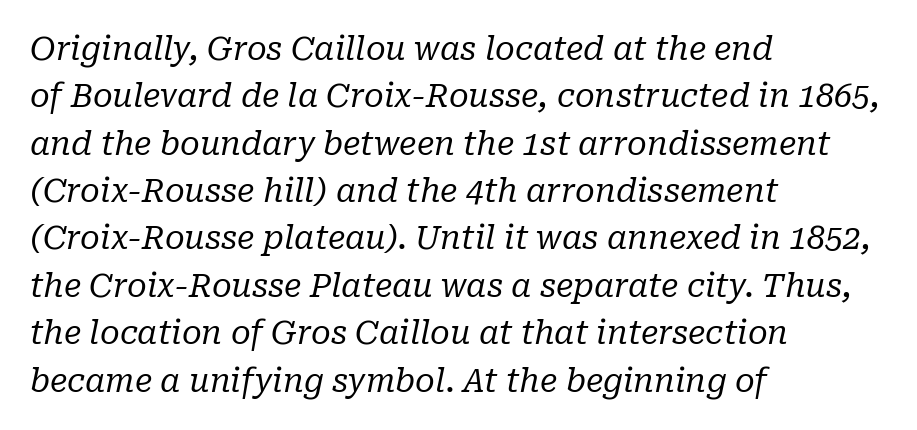
The weight would be labelled regular, book, light, or lighter still. Short note: letters normally spaced. Typographically, this falls in the serif category. This sample has the flowing, uneven cadence of proportional lettering. Check under the words: just untouched page. Alignment: flush left.
